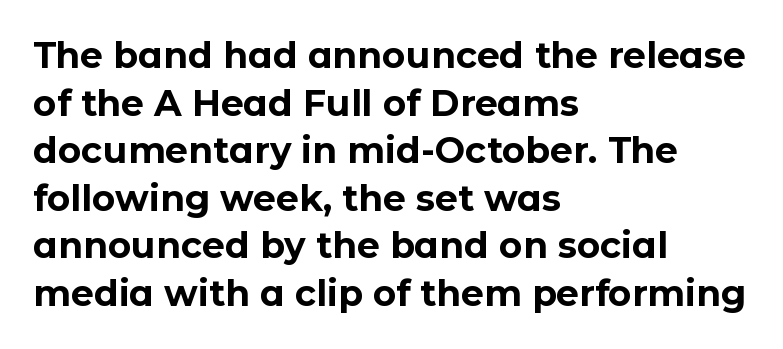
{"serif": "no", "italic": "no", "bold": "yes", "weight": "bold", "width": "normal", "stroke_contrast": "low", "x_height": "medium", "monospaced": "no", "underline": "no", "align": "left", "line_spacing": "normal", "line_spacing_ratio": 1.32, "letter_spacing": "normal", "letter_spacing_em": 0.0, "glyph_px": 36}
